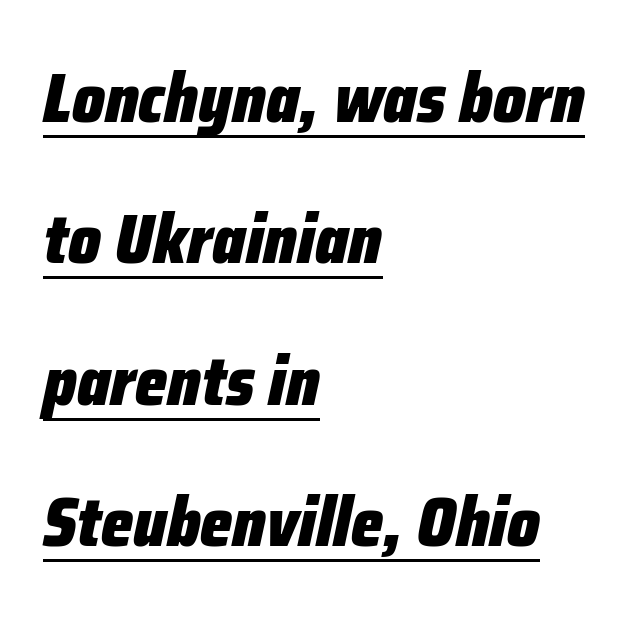
Q: Is the text bold? A: Yes.
Q: Is the text italic (slanted)? A: Yes, it leans right by about 12 degrees.
Q: Is the text underlined? A: Yes.
Q: How is the paragraph aligned? A: Left-aligned.
Q: Is the spacing between letters normal or unusually wide? A: Normal.
Q: Is the spacing between lines tight, normal or loose? A: Loose.
Q: Width (condensed, normal, or wide)? A: Condensed.
Q: Stroke contrast? A: Low.
Q: x-height? A: Medium.
Q: Monospaced? A: No.
